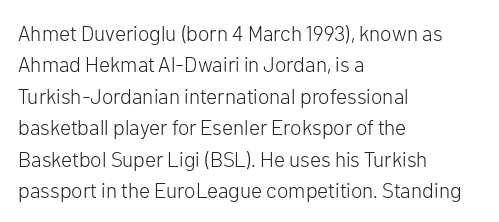
Each row of text sits above clean, open space. Italic? Not at all — the glyphs are vertical. Typeset ragged right — the left edge is the straight one. Each word holds together tightly as a unit, with standard inter-letter gaps. Interline gaps are of average width in this sample.
